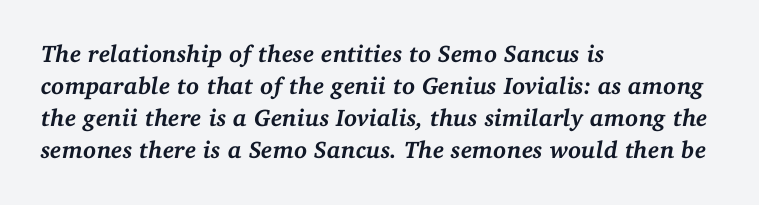
Weight check: bold — yes, fully. Decoration check: the copy has no underline. The specimen reads as italic at a glance. Short note: letters normally spaced. What's the leading like? Ordinary, nothing unusual.
